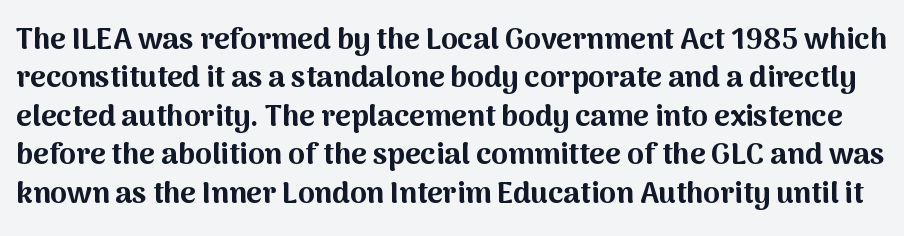
The image shows 30 px bold sans-serif type, upright; set normal line spacing (1.28x), normal letter spacing, not underlined; medium stroke contrast and a medium x-height.
